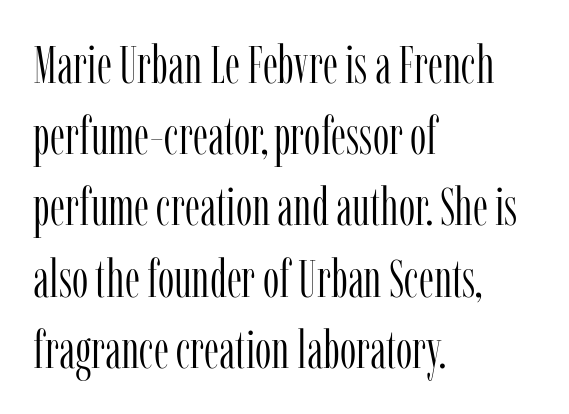
The gaps between neighbouring characters are ordinary and unremarkable. Leading matches the norm, producing a regular column. Here the designer chose a conventional face with non-uniform glyph widths. The designer went with a serif here, giving each stem small feet. The string is rendered with underlining switched off. Italic? Not at all — the glyphs are vertical.
